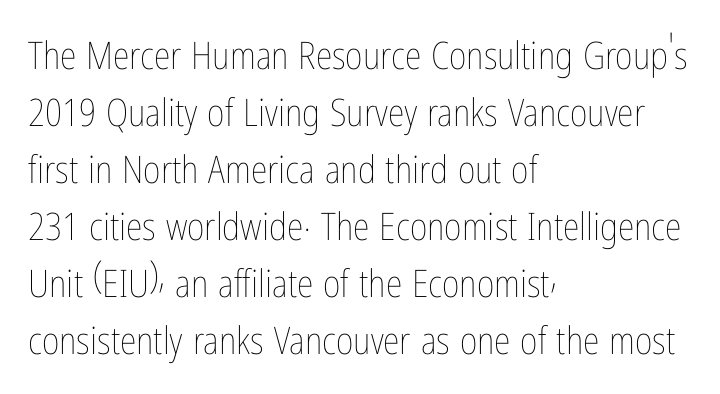
The image shows 38 px thin, condensed type, upright; set left-aligned, normal line spacing (1.5x), normal letter spacing, not underlined; low stroke contrast and a medium x-height.
